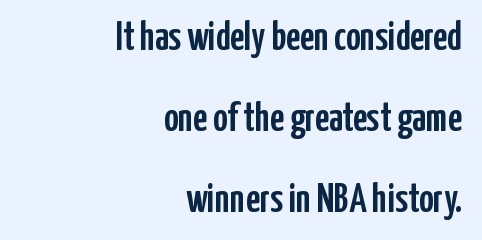
Just letters on the line, the space beneath them empty. Ascenders rise straight up at ninety degrees. The passage shown is typeset with a sans-serif family. The rag falls on the left side of this text block. Caption: standard tracking, unaltered. The letters advance in unequal steps, a hallmark of proportional type.
